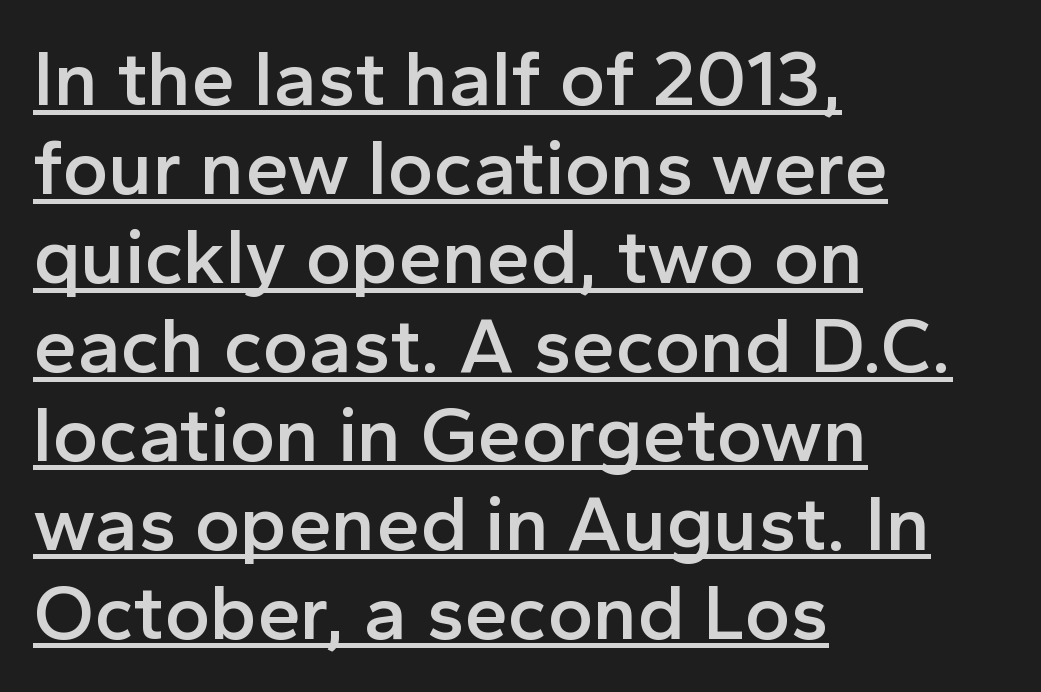
{"serif": "no", "italic": "no", "bold": "semi", "weight": "semibold", "width": "normal", "x_height": "medium", "monospaced": "no", "underline": "yes", "align": "left", "line_spacing": "tight", "line_spacing_ratio": 1.14, "letter_spacing": "normal", "letter_spacing_em": 0.0, "glyph_px": 78}
